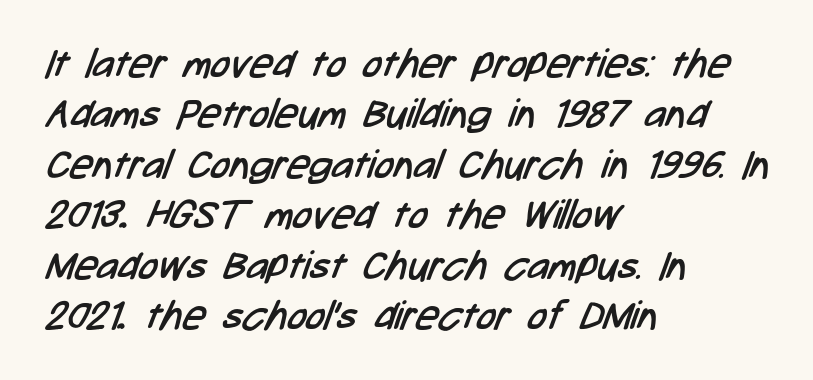
Has an underline been added? It has not. Varying glyph widths throughout — classic text-font behaviour. The passage is arranged the way most books set body copy — flush left. These lines are composed in type without serifs. Bold? No — there's no thickening of the strokes. Successive baselines arrive at the customary interval.
